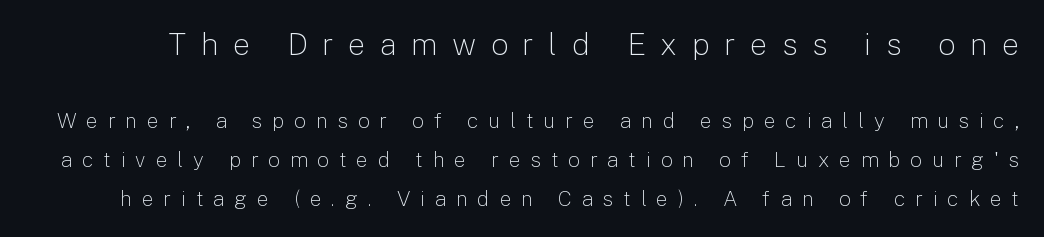
Letters have the restrained weight of plain body copy at most. Quick note: underline off. Regarding serifs, this sample does without them. Posture: vertical.
